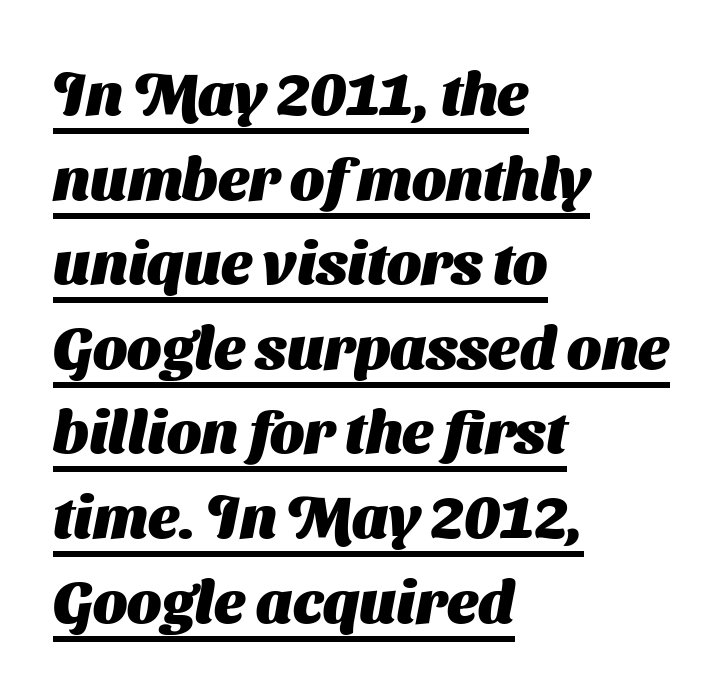
The image shows 60 px heavy sans-serif type; set left-aligned, normal line spacing (1.41x), normal letter spacing, underlined; medium stroke contrast and a medium x-height.
